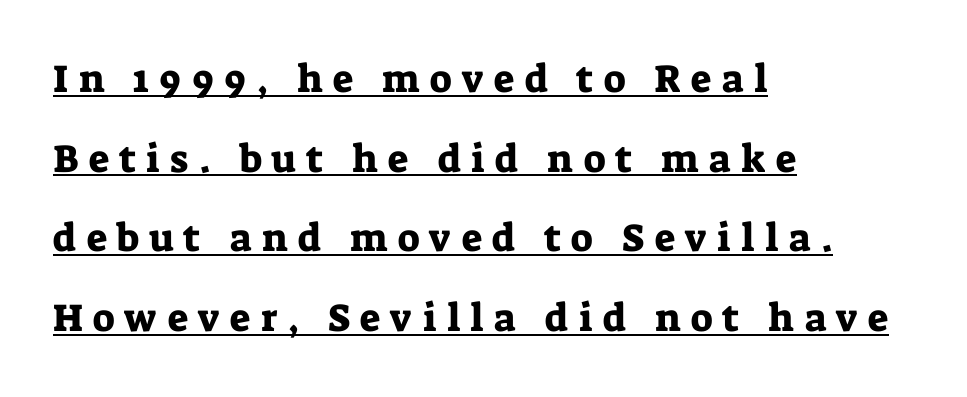
The image shows 39 px serif type, upright; set left-aligned, loose line spacing (2.04x), unusually wide letter spacing (+0.27 em), underlined; low stroke contrast and a medium x-height.
